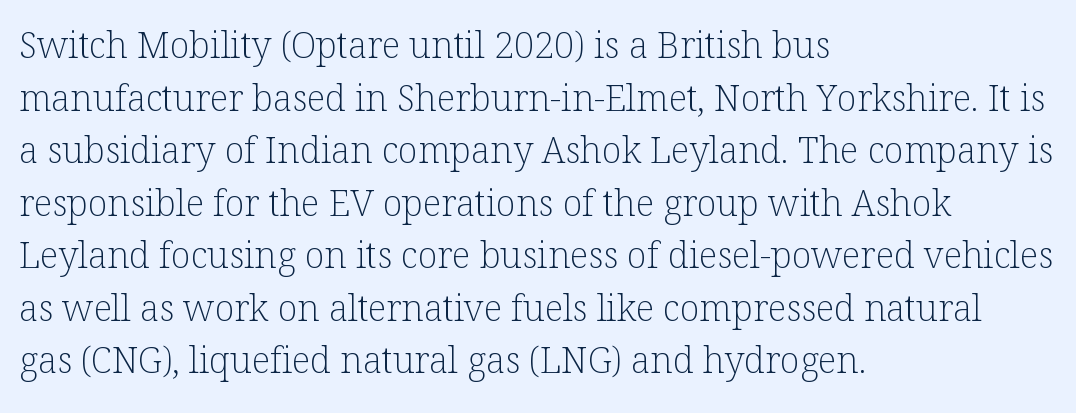
{"serif": "yes", "italic": "no", "bold": "no", "weight": "light", "width": "normal", "stroke_contrast": "low", "x_height": "medium", "monospaced": "no", "underline": "no", "align": "left", "line_spacing": "normal", "line_spacing_ratio": 1.46, "letter_spacing": "normal", "letter_spacing_em": 0.0, "glyph_px": 36}
